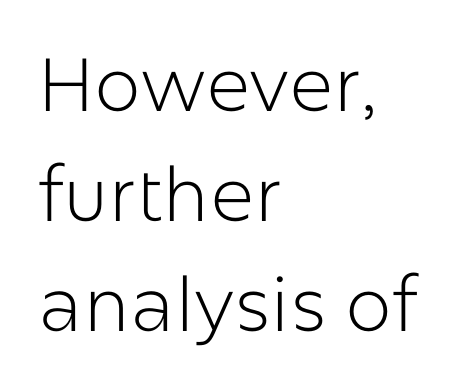
Notice how descenders clear the ascenders below comfortably — that's standard leading. Horizontal alignment here is leftward, the default for most running prose. The horizontal fit of the characters is conventional and even. Nothing sits at the stroke ends, so this counts as sans-serif. The strip under each line holds only bare page. This is roman type, the default non-slanted kind.
